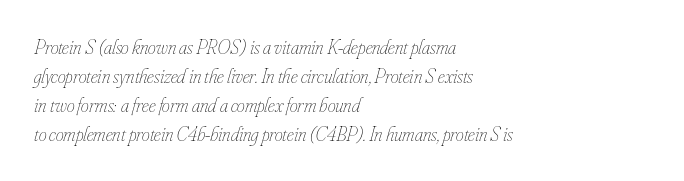
The line-height multiplier appears to be the usual default. These lines stack with their left ends in a neat column. Does the lettering tilt? It does — this is italic. Heaviness? Minimal to ordinary, like unemphasized prose.
